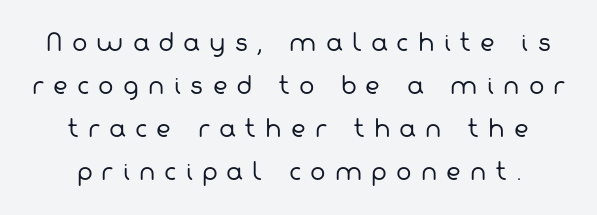
Q: Is the text bold? A: No.
Q: Is the text underlined? A: No.
Q: How is the paragraph aligned? A: Centered.
Q: Is the spacing between letters normal or unusually wide? A: Unusually wide.
